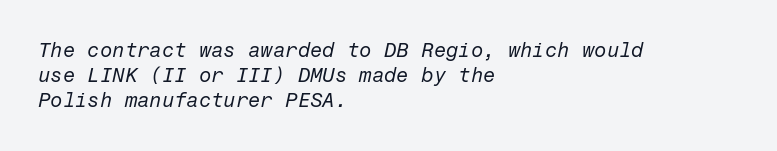
You can tell it's italic because the verticals aren't actually vertical. Tracking here is standard; glyphs follow each other at the usual distance. Bare-footed words on every line. Visually the block forms a straight wall on the left and a jagged coastline on the right.
